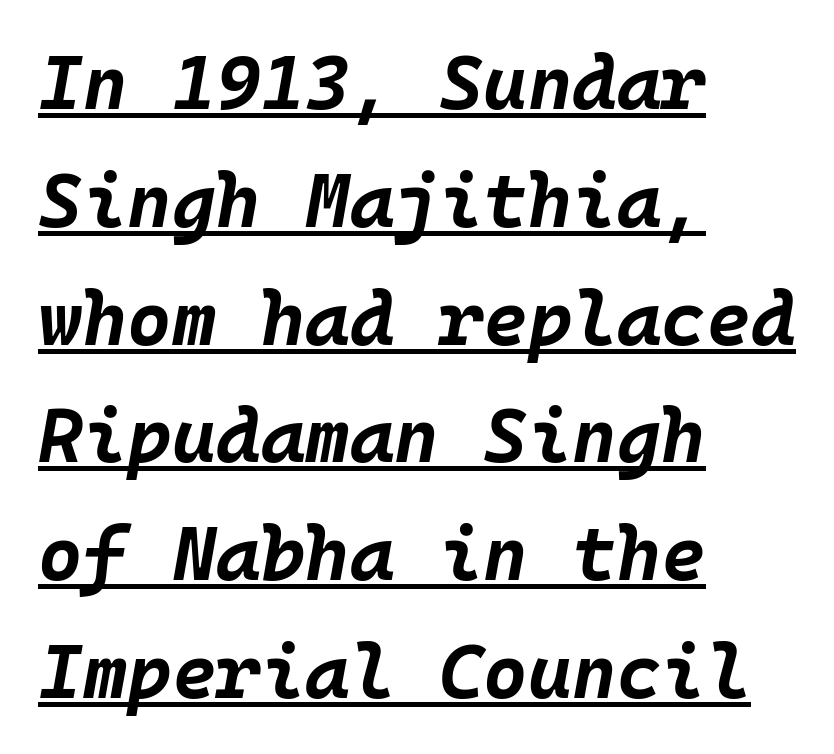
The image shows 76 px bold type, italic (leaning right), monospaced; set left-aligned, normal line spacing (1.55x), normal letter spacing, underlined; low stroke contrast and a large x-height.
